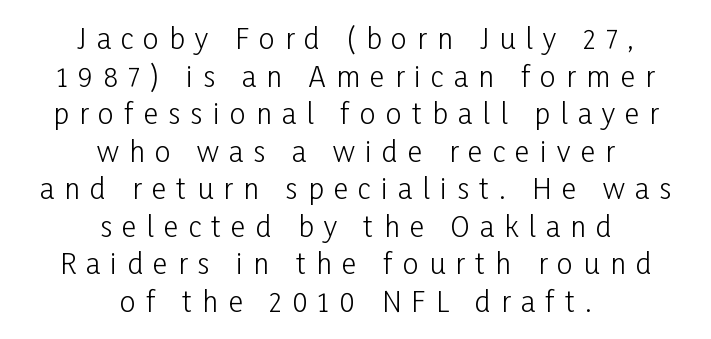
{"serif": "no", "italic": "no", "bold": "no", "weight": "light", "width": "condensed", "stroke_contrast": "low", "x_height": "medium", "monospaced": "no", "underline": "no", "align": "center", "line_spacing": "normal", "line_spacing_ratio": 1.34, "letter_spacing": "wide", "letter_spacing_em": 0.37, "glyph_px": 28}
